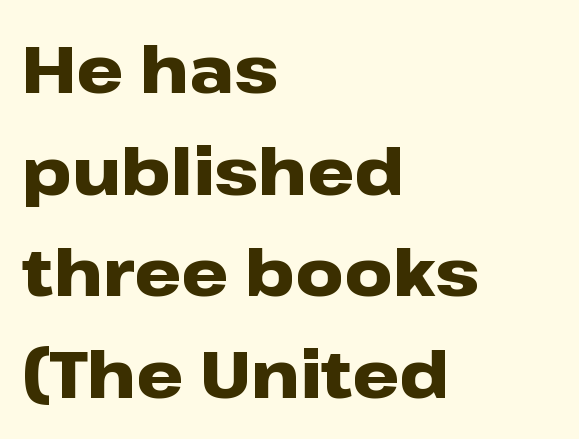
The letters carry no serifs — their stems end cleanly without finishing strokes. Leading: standard. This sample has the flowing, uneven cadence of proportional lettering. Leftover space on each line is placed entirely after the last word. The font's upright variant was chosen for this text.
